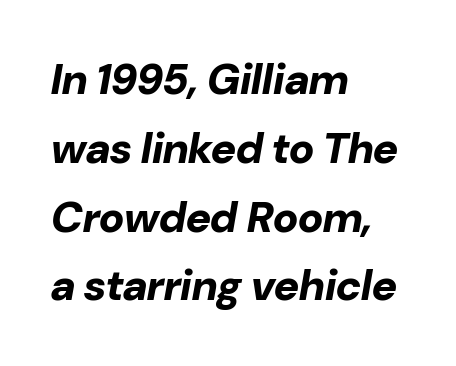
{"italic": "yes", "lean": "right", "slant_degrees": 10, "bold": "yes", "weight": "bold", "width": "normal", "stroke_contrast": "low", "x_height": "medium", "monospaced": "no", "underline": "no", "align": "left", "line_spacing": "normal", "line_spacing_ratio": 1.6, "letter_spacing": "normal", "letter_spacing_em": 0.0, "glyph_px": 43}
